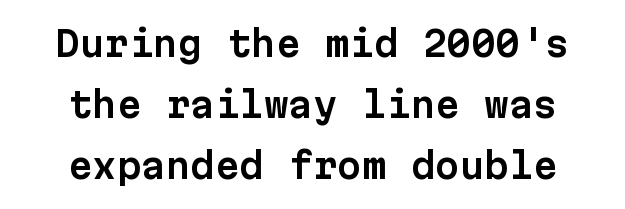
{"serif": "no", "italic": "no", "width": "normal", "stroke_contrast": "low", "x_height": "medium", "monospaced": "yes", "underline": "no", "align": "center", "line_spacing_ratio": 1.75, "letter_spacing": "normal", "letter_spacing_em": 0.0, "glyph_px": 35}
